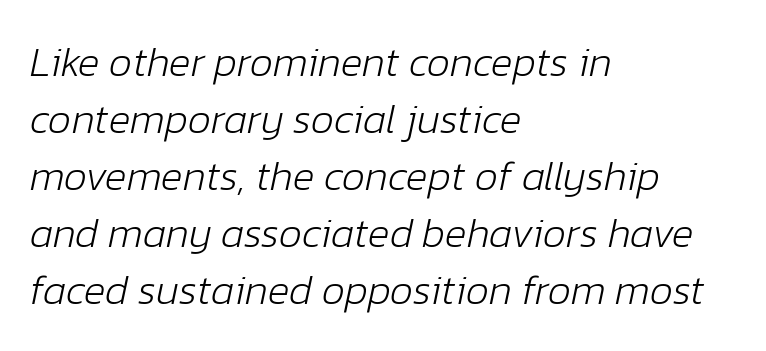
The image shows 41 px light type, italic (leaning right); set left-aligned, normal line spacing (1.39x), normal letter spacing, not underlined; low stroke contrast and a medium x-height.
